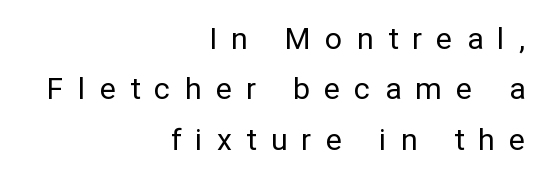
The image shows 30 px regular-weight sans-serif type, upright; set right-aligned, normal line spacing (1.68x), unusually wide letter spacing (+0.48 em), not underlined; low stroke contrast and a medium x-height.
